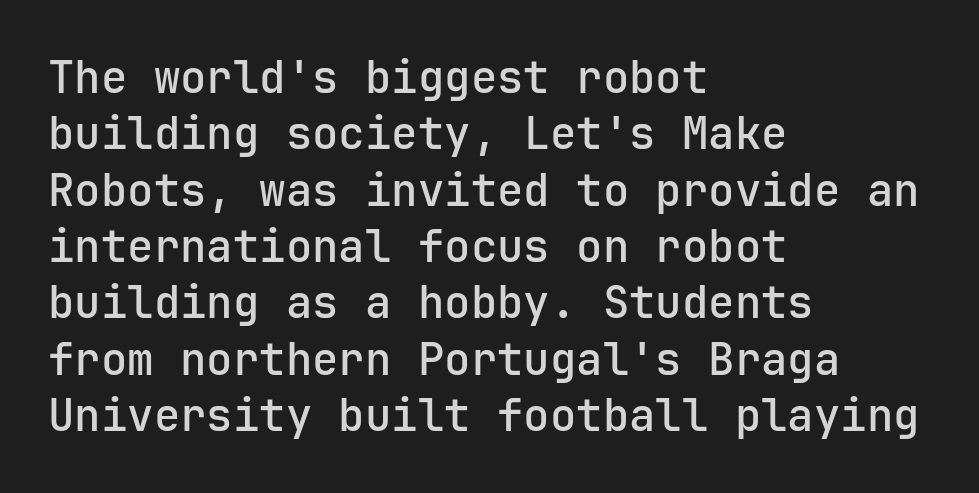
{"serif": "no", "italic": "no", "width": "normal", "stroke_contrast": "low", "x_height": "medium", "monospaced": "yes", "underline": "no", "align": "left", "line_spacing": "normal", "line_spacing_ratio": 1.28, "letter_spacing": "normal", "letter_spacing_em": 0.0, "glyph_px": 44}
